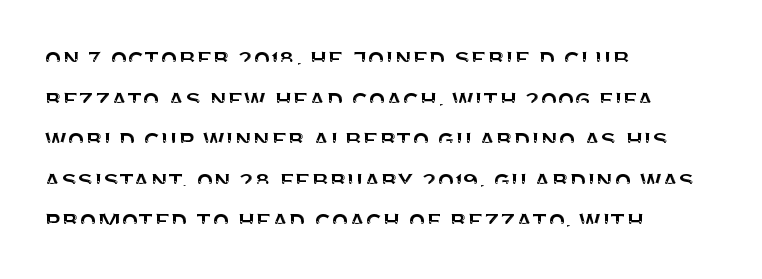
{"serif": "no", "italic": "no", "width": "normal", "stroke_contrast": "medium", "x_height": "large", "monospaced": "no", "underline": "no", "align": "left", "line_spacing": "normal", "line_spacing_ratio": 1.45, "letter_spacing": "normal", "letter_spacing_em": 0.0, "glyph_px": 28}
